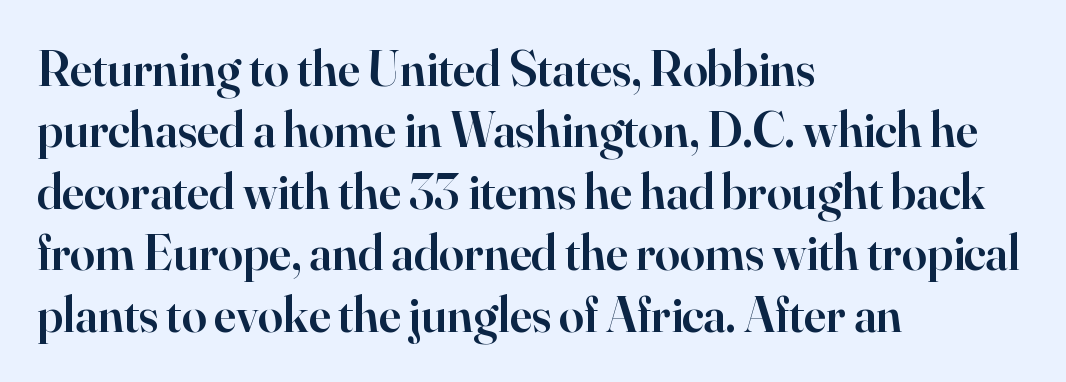
Q: Is the text bold? A: Semi-bold.
Q: Is the text italic (slanted)? A: No, it is upright.
Q: Is the typeface a serif or a sans-serif typeface? A: Serif.
Q: Is the text underlined? A: No.
Q: How is the paragraph aligned? A: Left-aligned.
Q: Is the spacing between letters normal or unusually wide? A: Normal.
Q: Width (condensed, normal, or wide)? A: Normal.
Q: Stroke contrast? A: High.
Q: x-height? A: Small.
Q: Monospaced? A: No.
